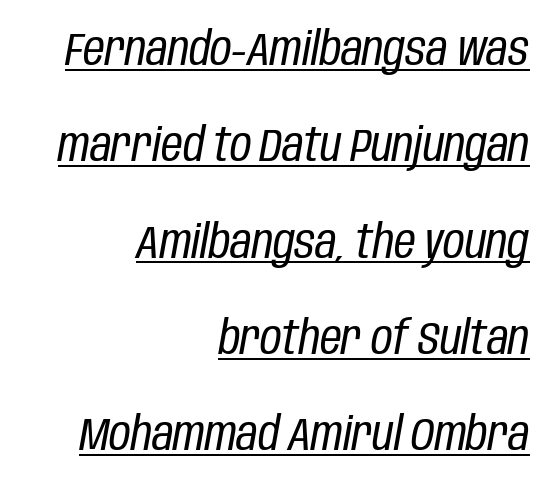
{"italic": "yes", "lean": "right", "slant_degrees": 10, "bold": "no", "weight": "regular", "width": "condensed", "stroke_contrast": "low", "x_height": "large", "monospaced": "no", "underline": "yes", "align": "right", "line_spacing": "loose", "line_spacing_ratio": 2.05, "letter_spacing": "normal", "letter_spacing_em": 0.0, "glyph_px": 47}
